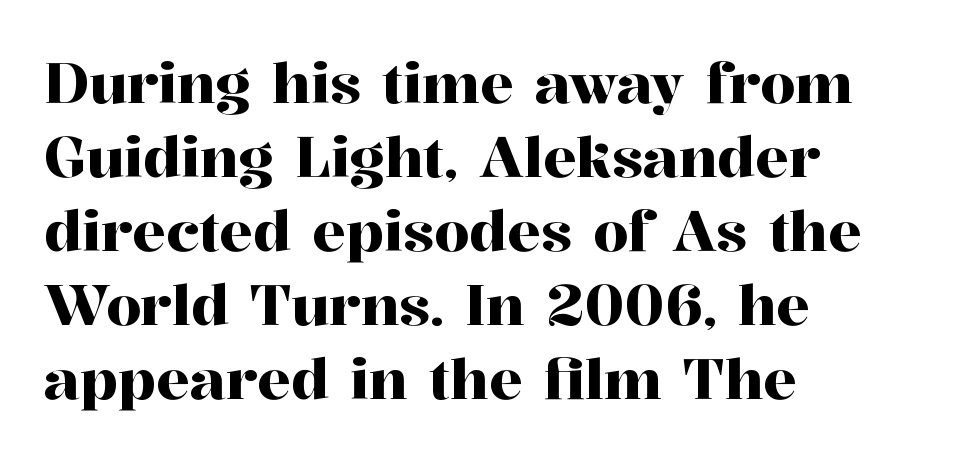
{"serif": "yes", "italic": "no", "width": "normal", "stroke_contrast": "high", "x_height": "medium", "monospaced": "no", "underline": "no", "align": "left", "line_spacing": "normal", "line_spacing_ratio": 1.32, "letter_spacing": "normal", "letter_spacing_em": 0.0, "glyph_px": 56}
